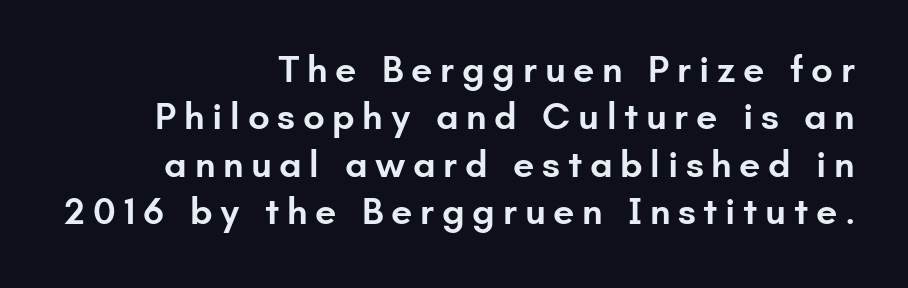
{"serif": "no", "italic": "no", "bold": "semi", "weight": "semibold", "width": "normal", "stroke_contrast": "low", "x_height": "small", "monospaced": "no", "underline": "no", "align": "right", "line_spacing": "normal", "line_spacing_ratio": 1.25, "letter_spacing": "wide", "letter_spacing_em": 0.2, "glyph_px": 38}
